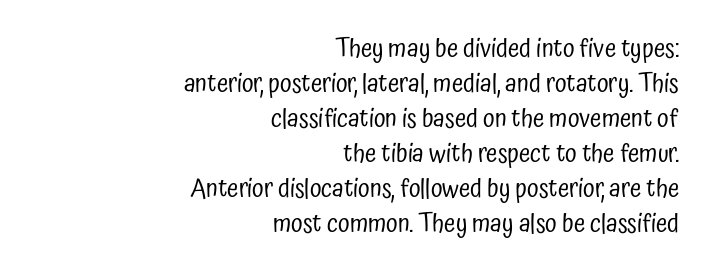
{"italic": "no", "bold": "no", "underline": "no", "align": "right", "line_spacing": "normal", "line_spacing_ratio": 1.35, "letter_spacing": "normal", "letter_spacing_em": 0.0, "glyph_px": 26}
